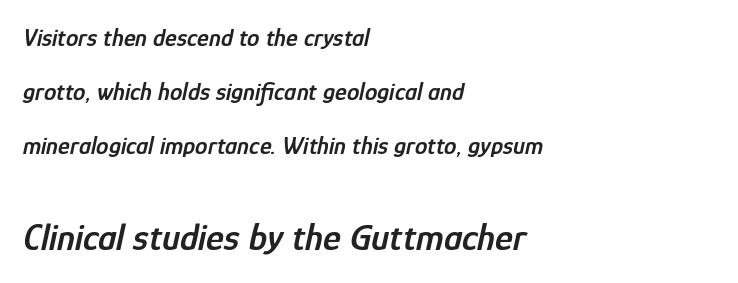
Q: Is the text bold? A: Semi-bold.
Q: Is the text italic (slanted)? A: Yes, it leans right by about 12 degrees.
Q: Is the text underlined? A: No.
Q: How is the paragraph aligned? A: Left-aligned.
Q: Is the spacing between letters normal or unusually wide? A: Normal.
Q: Is the spacing between lines tight, normal or loose? A: Loose.
Q: Which block of text is set in a larger size, the first (top) or the second (bottom)? A: The second (bottom) one.
Q: Width (condensed, normal, or wide)? A: Condensed.
Q: Stroke contrast? A: Low.
Q: x-height? A: Medium.
Q: Monospaced? A: No.
